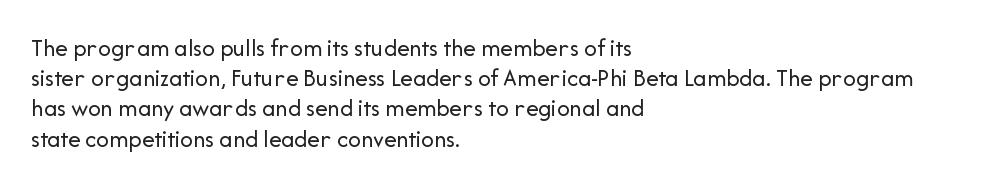
Q: Is the text bold? A: No.
Q: Is the text italic (slanted)? A: No, it is upright.
Q: Is the text underlined? A: No.
Q: How is the paragraph aligned? A: Left-aligned.
Q: Is the spacing between letters normal or unusually wide? A: Normal.
